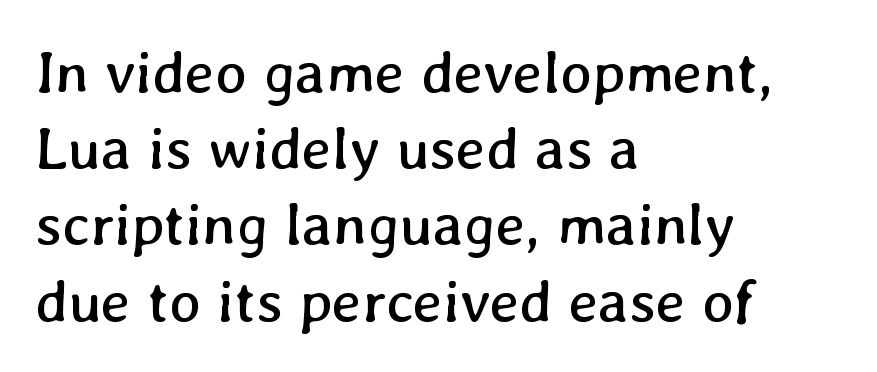
Any mark beneath the type? The region is blank. The rendering keeps characters at their native spacing. The face used here is proportionally spaced, like ordinary book or web type. Quick note: interline space is typical. Short and long lines alike share a common starting point at left. A quiet, ordinary-to-light weight characterises the typeface.
